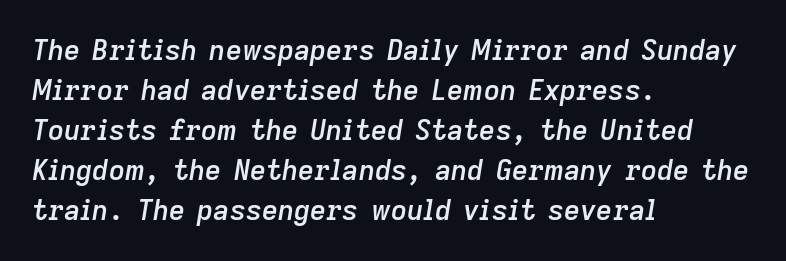
Descender tails drop into unmarked territory. The text carries the slant typical of an italic or oblique font. The line-height multiplier appears to be the usual default. Inter-character spacing is left at the font's built-in metrics.
